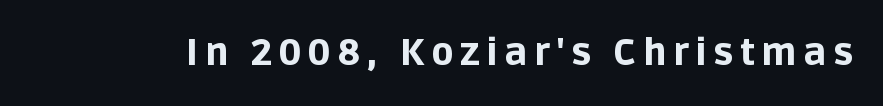
{"serif": "no", "italic": "no", "bold": "yes", "weight": "bold", "width": "normal", "stroke_contrast": "low", "x_height": "large", "monospaced": "no", "underline": "no", "glyph_px": 37}
